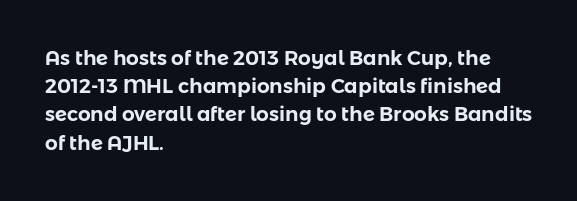
The image shows 20 px text type, upright; set left-aligned, normal line spacing (1.41x), normal letter spacing, not underlined.
